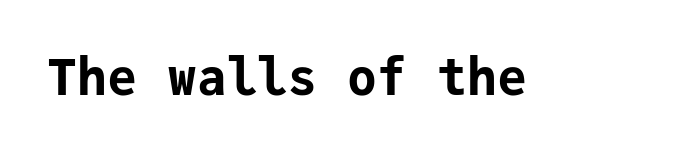
The image shows 50 px bold sans-serif type, upright, monospaced; set normal letter spacing, not underlined; low stroke contrast and a medium x-height.
